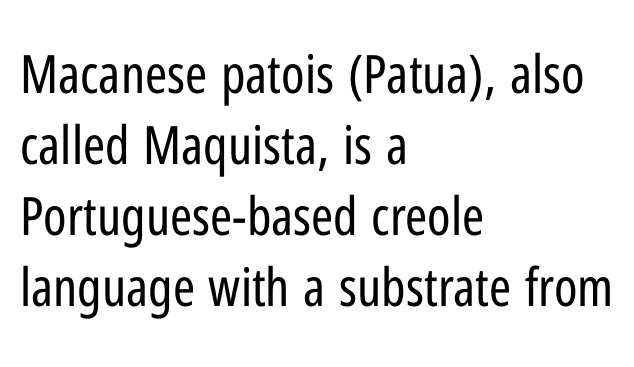
{"serif": "no", "italic": "no", "bold": "no", "weight": "regular", "width": "condensed", "stroke_contrast": "low", "x_height": "medium", "monospaced": "no", "underline": "no", "align": "left", "line_spacing": "normal", "line_spacing_ratio": 1.34, "letter_spacing": "normal", "letter_spacing_em": 0.0, "glyph_px": 53}
